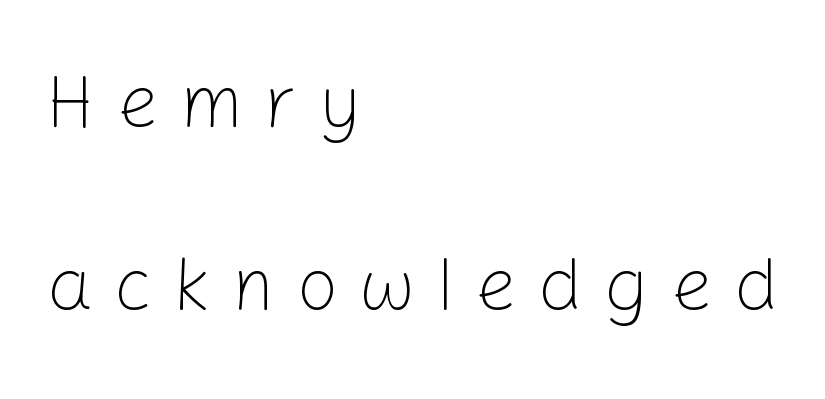
The image shows 74 px light sans-serif type, upright; set left-aligned, loose line spacing (2.47x), unusually wide letter spacing (+0.28 em), not underlined; low stroke contrast and a medium x-height.
